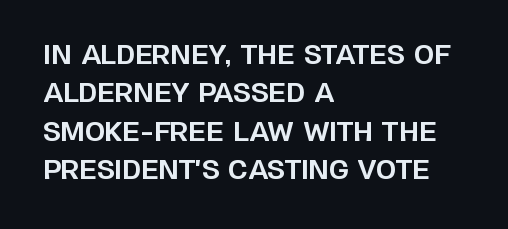
{"italic": "no", "bold": "yes", "underline": "no", "align": "left", "line_spacing": "normal", "line_spacing_ratio": 1.48, "letter_spacing": "normal", "letter_spacing_em": 0.0, "glyph_px": 26}
